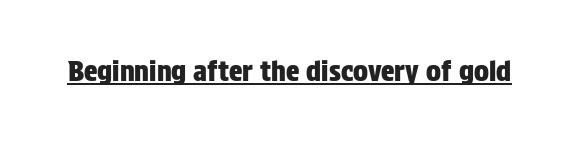
{"serif": "no", "italic": "no", "width": "condensed", "stroke_contrast": "low", "x_height": "large", "monospaced": "no", "underline": "yes", "letter_spacing": "normal", "letter_spacing_em": 0.0, "glyph_px": 28}
